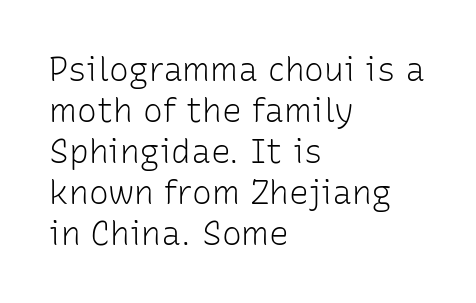
{"serif": "no", "italic": "no", "bold": "no", "weight": "light", "width": "normal", "stroke_contrast": "low", "x_height": "medium", "monospaced": "no", "underline": "no", "align": "left", "line_spacing_ratio": 1.24, "letter_spacing": "normal", "letter_spacing_em": 0.0, "glyph_px": 33}
